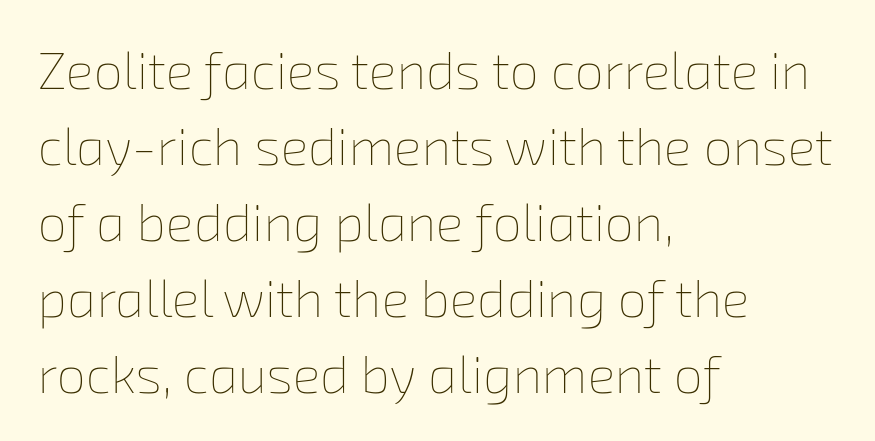
{"bold": "no", "weight": "thin", "width": "normal", "stroke_contrast": "low", "x_height": "medium", "monospaced": "no", "underline": "no", "align": "left", "line_spacing": "normal", "line_spacing_ratio": 1.46, "letter_spacing": "normal", "letter_spacing_em": 0.0, "glyph_px": 52}
